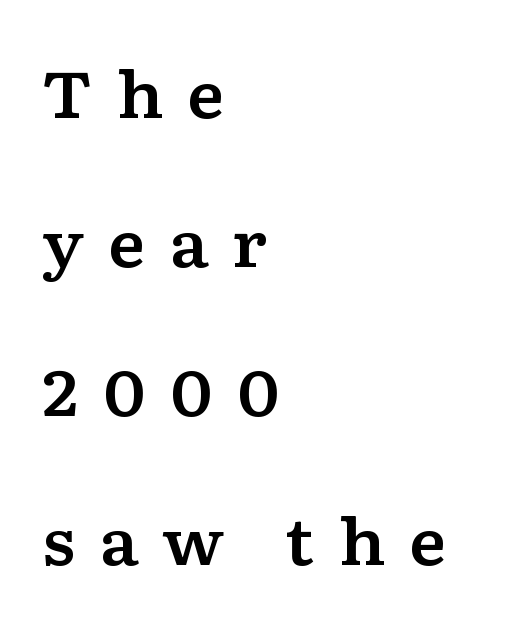
Q: Is the text italic (slanted)? A: No, it is upright.
Q: Is the typeface a serif or a sans-serif typeface? A: Serif.
Q: Is the text underlined? A: No.
Q: How is the paragraph aligned? A: Left-aligned.
Q: Is the spacing between letters normal or unusually wide? A: Unusually wide.
Q: Is the spacing between lines tight, normal or loose? A: Loose.
Q: Width (condensed, normal, or wide)? A: Wide.
Q: Stroke contrast? A: Low.
Q: x-height? A: Medium.
Q: Monospaced? A: No.
